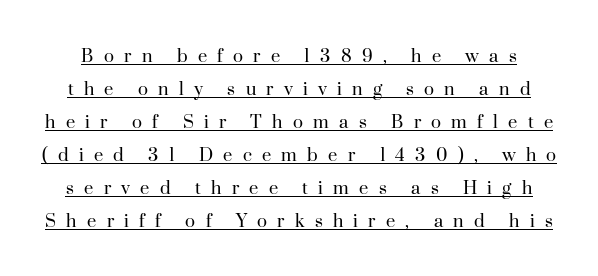
{"italic": "no", "bold": "no", "underline": "yes", "line_spacing": "normal", "line_spacing_ratio": 1.57, "letter_spacing": "wide", "letter_spacing_em": 0.49, "glyph_px": 21}
